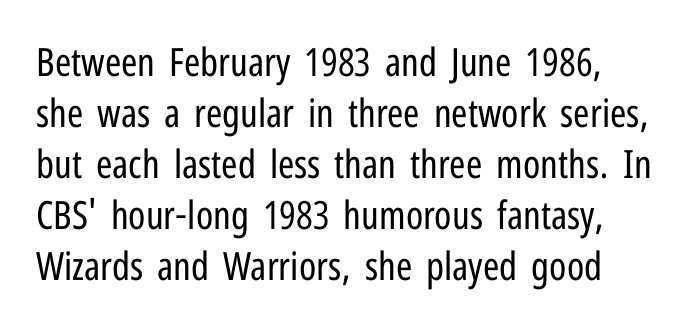
Leading: standard. The specimen omits any rule beneath the text block's lines. This sample uses an upright cut, with every glyph sitting square on the baseline. Font category for this specimen: sans-serif.
